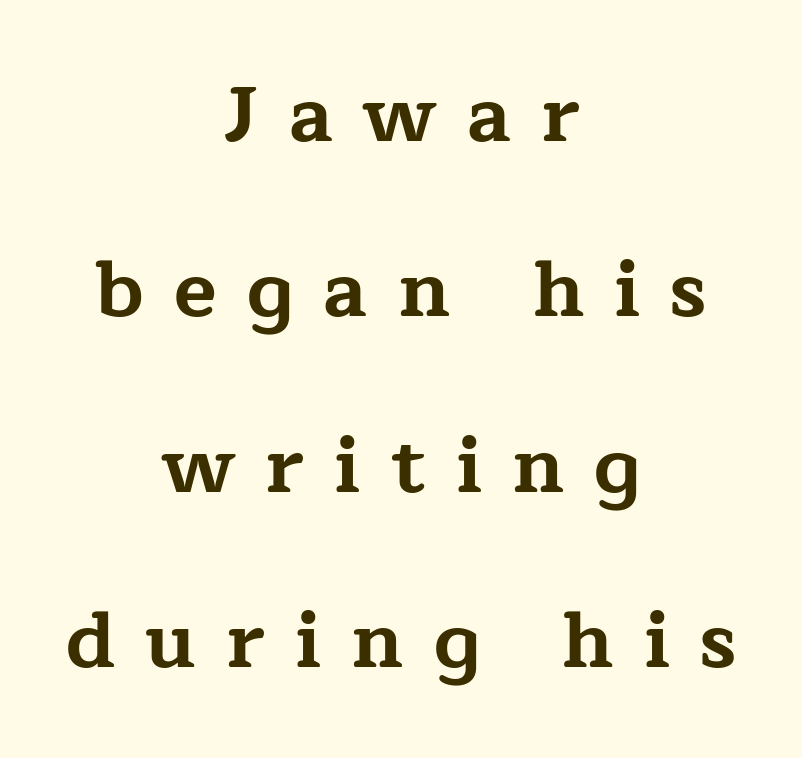
Q: Is the text bold? A: Yes.
Q: Is the text italic (slanted)? A: No, it is upright.
Q: Is the typeface a serif or a sans-serif typeface? A: Serif.
Q: Is the text underlined? A: No.
Q: How is the paragraph aligned? A: Centered.
Q: Is the spacing between letters normal or unusually wide? A: Unusually wide.
Q: Is the spacing between lines tight, normal or loose? A: Loose.
Q: Width (condensed, normal, or wide)? A: Wide.
Q: Stroke contrast? A: Low.
Q: x-height? A: Medium.
Q: Monospaced? A: No.
